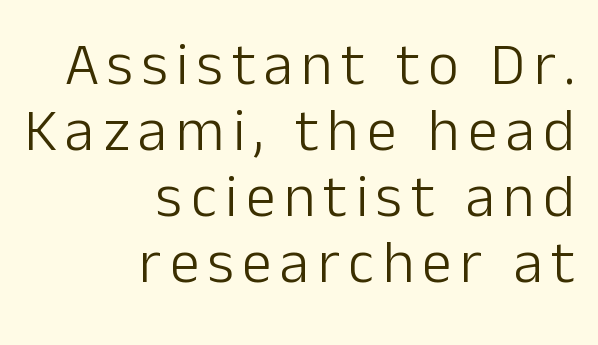
The image shows 60 px light sans-serif type, upright; set right-aligned, tight line spacing (1.1x), not underlined; low stroke contrast and a medium x-height.
